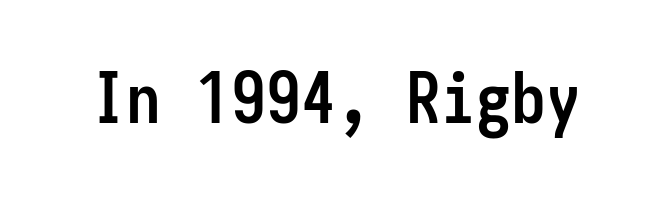
In terms of letterspacing, this is plain default setting. Is the type bold? Yes — the strokes are clearly thick and heavy. A typesetter would mark this as roman, not italic. Nobody drew a line under any word here. Stroke terminals: plain, sans-serif.
